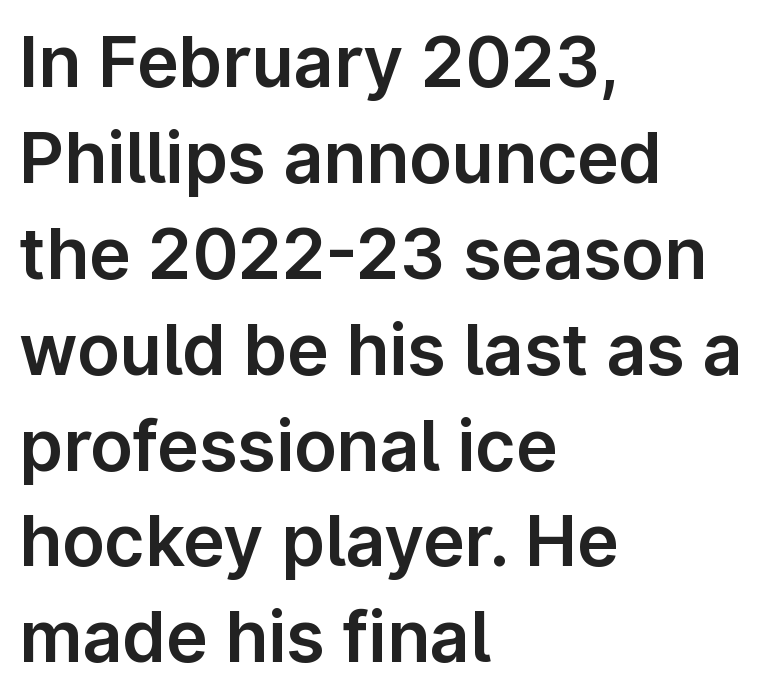
Successive baselines arrive at the customary interval. Posture: upright roman. Letters rest on an invisible, unmarked baseline. The tracking reads as untouched default to a designer's eye. Note: no serifs on the glyphs.
